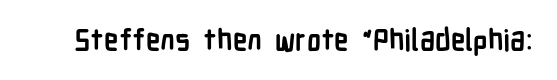
{"serif": "no", "italic": "no", "bold": "yes", "weight": "semibold", "width": "condensed", "stroke_contrast": "low", "x_height": "medium", "monospaced": "no", "underline": "no", "letter_spacing": "normal", "letter_spacing_em": 0.0, "glyph_px": 29}
